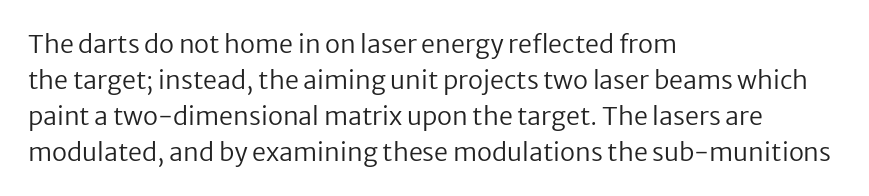
The rendering anchors every line to the left-hand side. Words appear dense and cohesive because spacing is normal. Does the leading feel generous? No, just average. A quiet, ordinary-to-light weight characterises the typeface.
